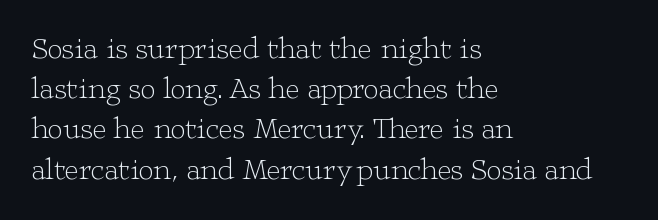
Each letter keeps its own natural width here, so spacing adapts to shape. Stems here are at most as thick as an everyday book face. Nobody touched the tracking dial on this one. No word sits above an underline. Leading matches the norm, producing a regular column.
